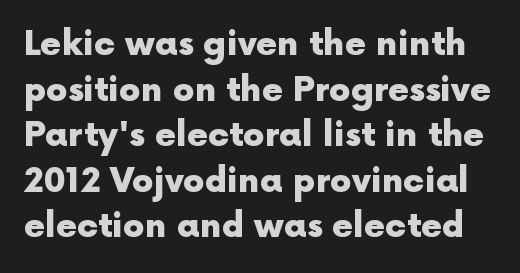
The image shows 34 px heavy sans-serif type, upright; set normal line spacing (1.34x), normal letter spacing, not underlined; a medium x-height.
